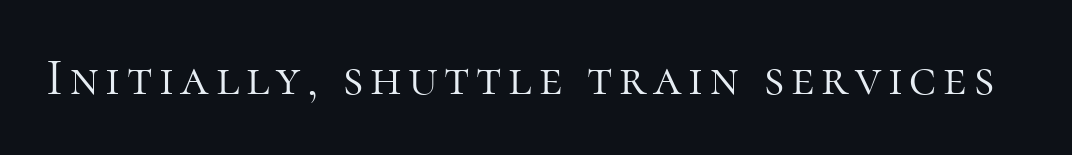
Think of a printed novel: that variable character pitch is what you see here. This rendering features lettering with no underline. No extra ink here — the face is not bold. The text was rendered using a seriffed face with decorative stroke endings. Style check: upright.
